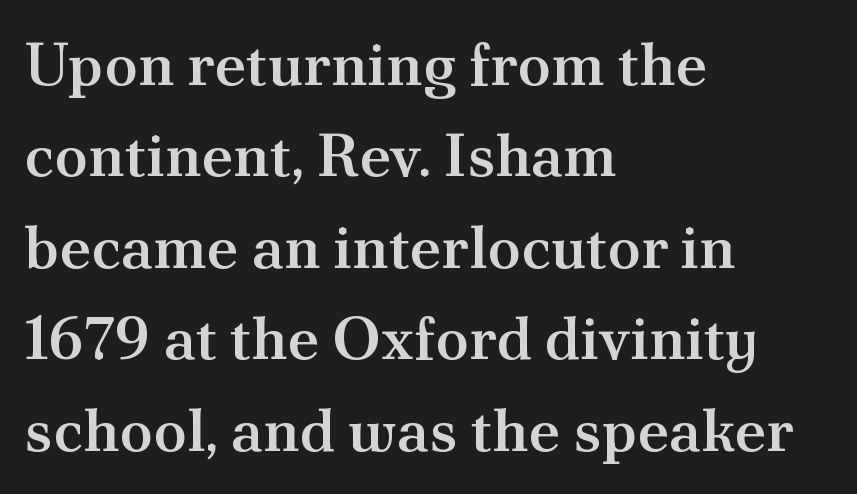
{"serif": "yes", "italic": "no", "bold": "semi", "weight": "semibold", "width": "normal", "stroke_contrast": "medium", "x_height": "small", "monospaced": "no", "underline": "no", "align": "left", "line_spacing": "normal", "line_spacing_ratio": 1.5, "letter_spacing": "normal", "letter_spacing_em": 0.0, "glyph_px": 61}
